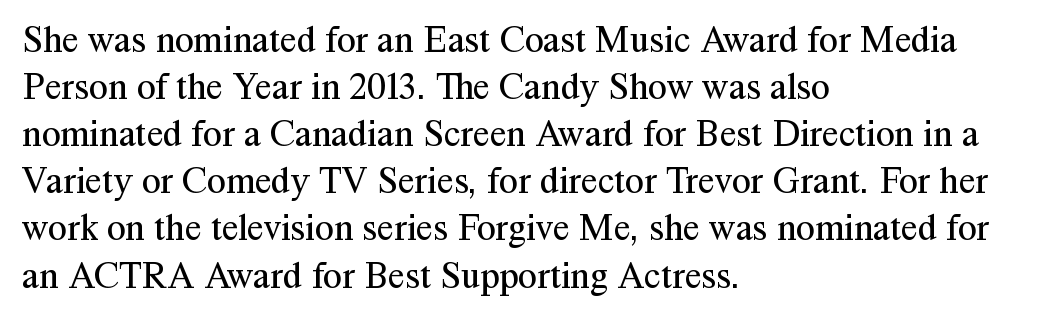
Nothing heavy about these letters — not bold at all. Descenders are the only things crossing below the line. Small tapered or slab feet sit at the stroke ends, so this counts as serif. Quick note: not italic, upright. Proportional: the letters do not fall into vertical columns. A student would call this left alignment; a typographer would say flush left, rag right.
